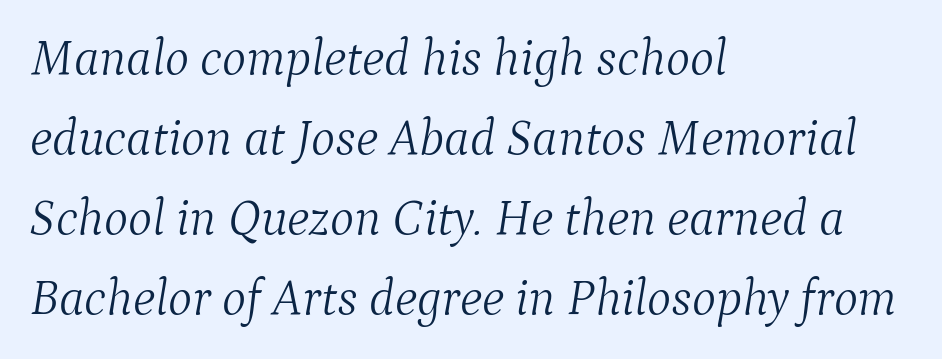
{"serif": "yes", "italic": "yes", "lean": "right", "slant_degrees": 9, "bold": "no", "weight": "light", "width": "normal", "stroke_contrast": "medium", "x_height": "medium", "monospaced": "no", "underline": "no", "align": "left", "line_spacing": "normal", "line_spacing_ratio": 1.57, "letter_spacing": "normal", "letter_spacing_em": 0.0, "glyph_px": 51}
